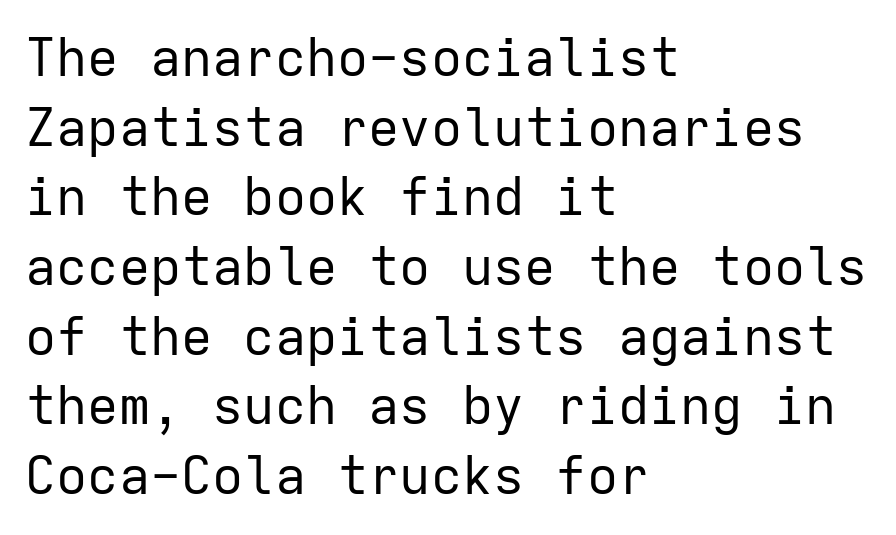
The ragged edge is on the right, which tells us the setting is flush left. Characters follow at the spacing the type designer built in. These lines are rendered in a fixed-pitch font. This sample keeps an unexceptional amount of space between lines. Each letter's strokes conclude bluntly, with no projecting serifs. Honestly, there is no underline to notice here at all.
